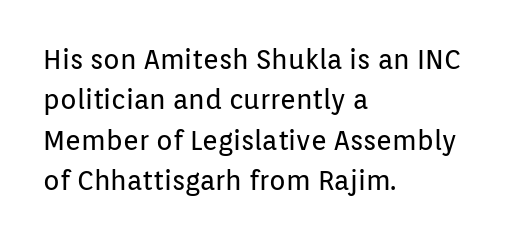
{"italic": "no", "bold": "no", "underline": "no", "align": "left", "line_spacing": "normal", "line_spacing_ratio": 1.5, "letter_spacing": "normal", "letter_spacing_em": 0.0, "glyph_px": 27}
